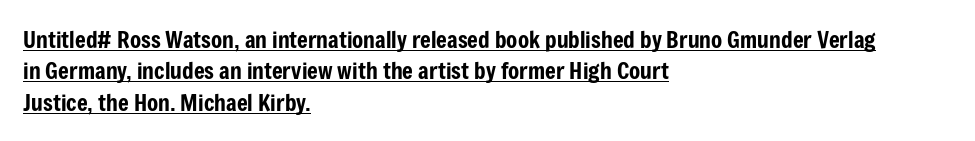
Q: Is the text italic (slanted)? A: No, it is upright.
Q: Is the text underlined? A: Yes.
Q: How is the paragraph aligned? A: Left-aligned.
Q: Is the spacing between letters normal or unusually wide? A: Normal.
Q: Is the spacing between lines tight, normal or loose? A: Normal.
